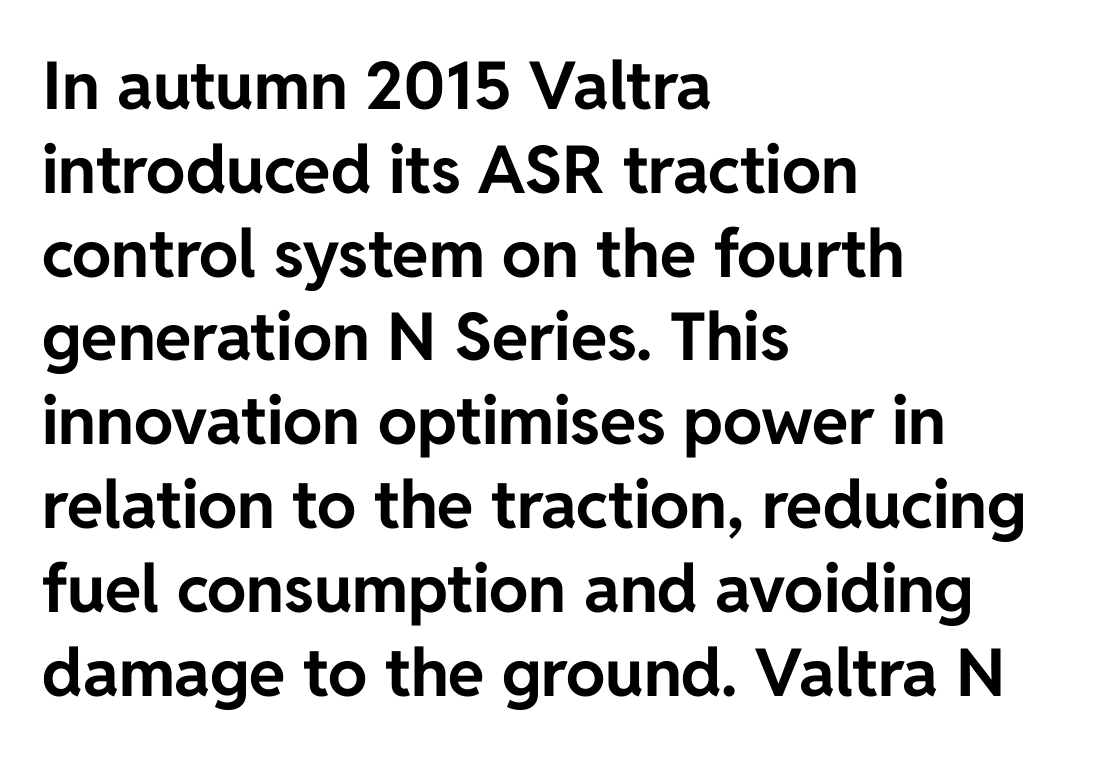
Q: Is the text bold? A: Yes.
Q: Is the text italic (slanted)? A: No, it is upright.
Q: Is the typeface a serif or a sans-serif typeface? A: Sans-serif.
Q: Is the text underlined? A: No.
Q: How is the paragraph aligned? A: Left-aligned.
Q: Is the spacing between letters normal or unusually wide? A: Normal.
Q: Is the spacing between lines tight, normal or loose? A: Normal.
Q: Width (condensed, normal, or wide)? A: Normal.
Q: Stroke contrast? A: Low.
Q: x-height? A: Medium.
Q: Monospaced? A: No.
